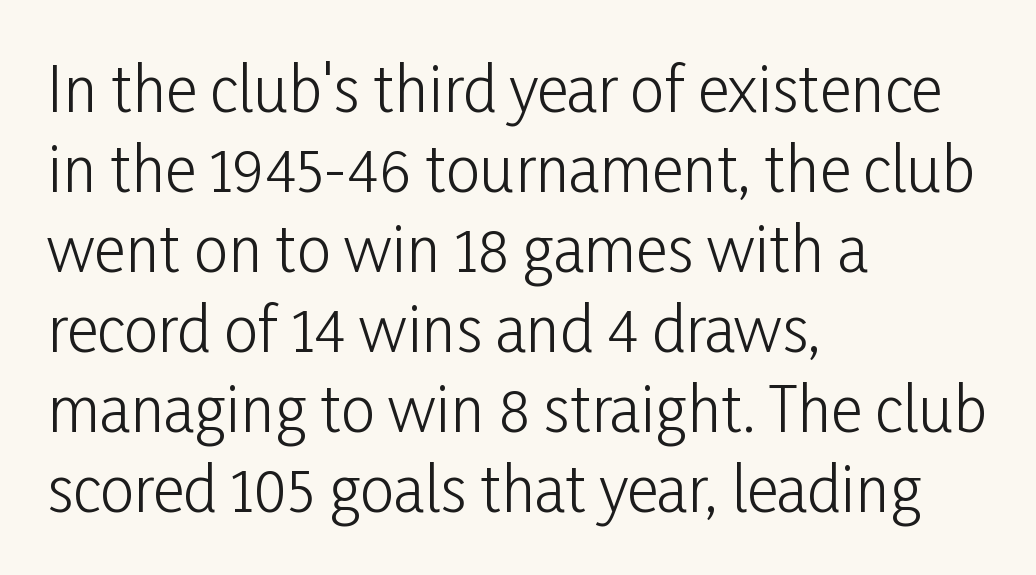
The image shows 61 px light, condensed sans-serif type, upright; set left-aligned, normal line spacing (1.31x), normal letter spacing, not underlined; low stroke contrast and a medium x-height.
